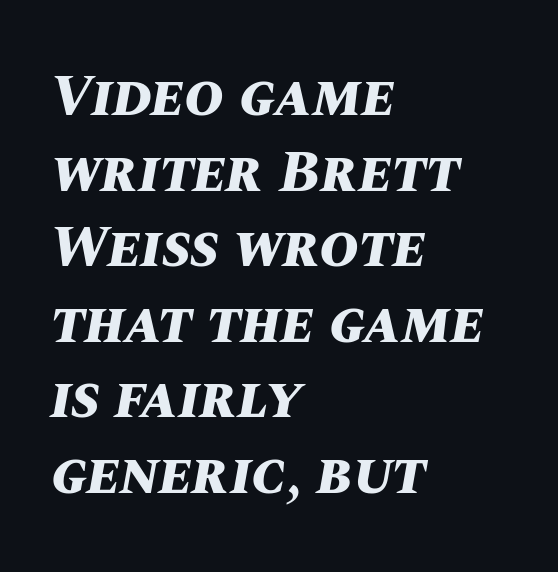
Interline gaps are of average width in this sample. The baseline area is clear. The letterforms sit shoulder to shoulder at normal distance. Typographic density is high because the face is bold. The rendering uses natural spacing where letterforms have individual widths. You can tell it's italic because the verticals aren't actually vertical.
